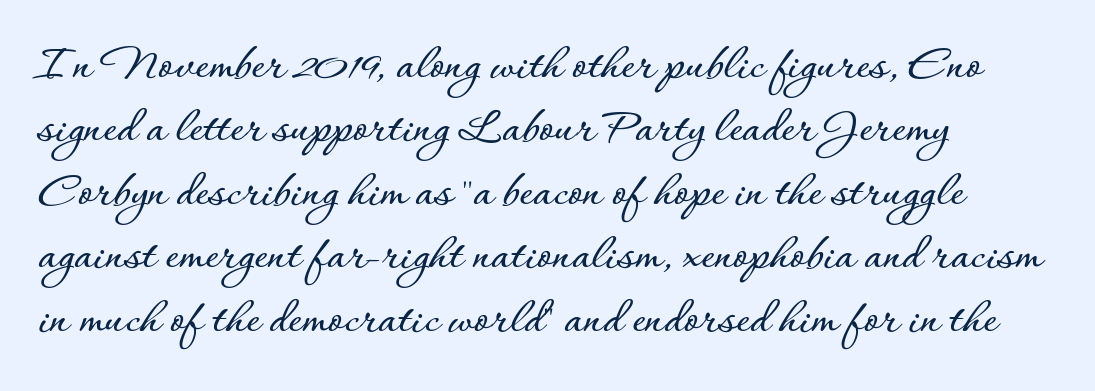
{"width": "normal", "stroke_contrast": "low", "x_height": "small", "monospaced": "no", "underline": "no", "align": "left", "line_spacing_ratio": 1.22, "letter_spacing": "normal", "letter_spacing_em": 0.0, "glyph_px": 52}
